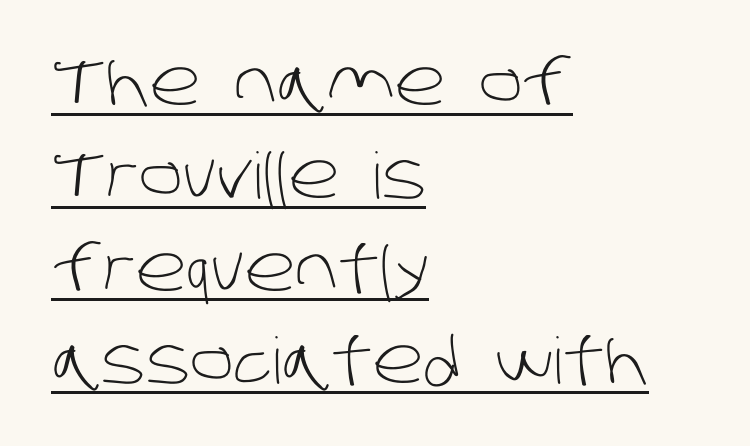
Is there much room between lines? A standard amount, neither cramped nor airy. What decoration does the sample have? An underline. The letters advance in unequal steps, a hallmark of proportional type. This sample is left-justified, so line endings fall wherever the words run out. Observe the ordinary spacing: letters are neighbours, not strangers. Caption: face not bold, strokes unweighted.
